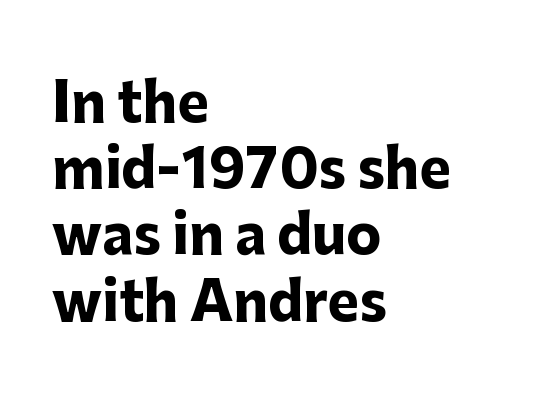
{"serif": "no", "italic": "no", "bold": "yes", "weight": "heavy", "width": "normal", "stroke_contrast": "low", "x_height": "medium", "monospaced": "no", "underline": "no", "align": "left", "line_spacing": "normal", "line_spacing_ratio": 1.25, "letter_spacing": "normal", "letter_spacing_em": 0.0, "glyph_px": 53}
